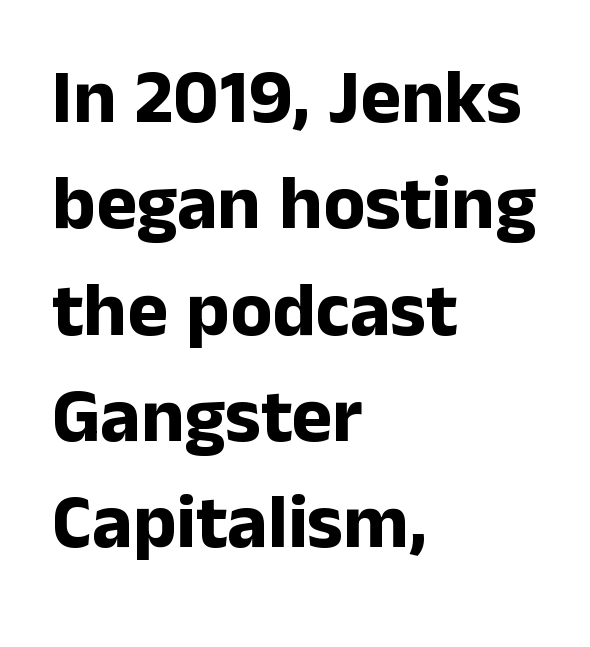
The image shows 77 px bold sans-serif type, upright; set left-aligned, normal line spacing (1.38x), normal letter spacing, not underlined; low stroke contrast and a medium x-height.
